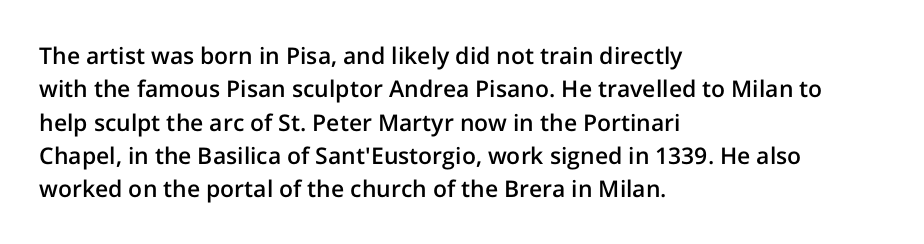
{"italic": "no", "bold": "semi", "underline": "no", "align": "left", "line_spacing": "normal", "line_spacing_ratio": 1.45, "letter_spacing": "normal", "letter_spacing_em": 0.0, "glyph_px": 23}
